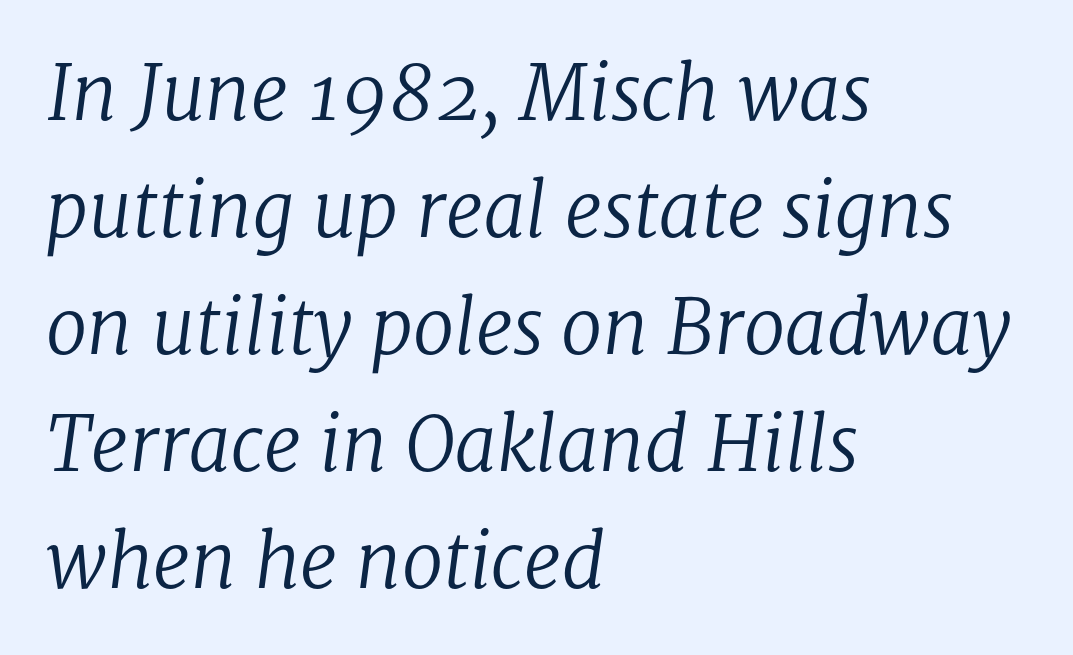
{"serif": "yes", "italic": "yes", "lean": "right", "slant_degrees": 8, "bold": "no", "weight": "regular", "width": "normal", "stroke_contrast": "low", "x_height": "medium", "monospaced": "no", "underline": "no", "align": "left", "line_spacing": "normal", "line_spacing_ratio": 1.56, "letter_spacing": "normal", "letter_spacing_em": 0.0, "glyph_px": 75}
